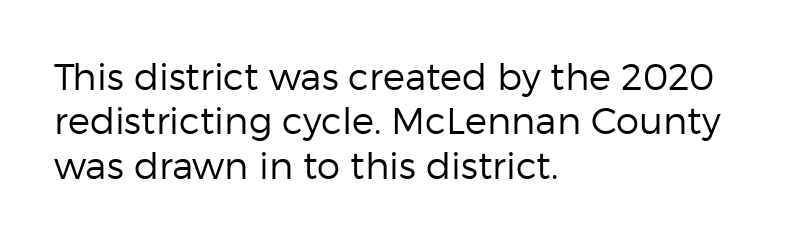
The image shows 37 px regular-weight sans-serif type, upright; set left-aligned, line spacing 1.2x, normal letter spacing, not underlined; low stroke contrast and a medium x-height.
